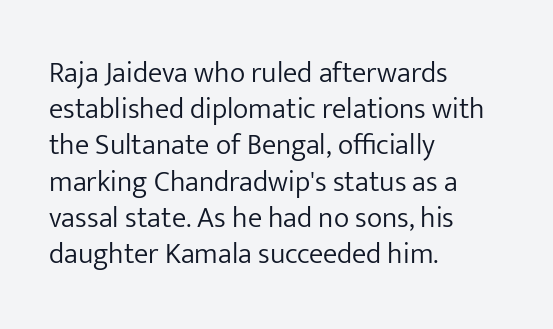
{"serif": "no", "italic": "no", "bold": "no", "weight": "light", "width": "normal", "stroke_contrast": "low", "x_height": "medium", "monospaced": "no", "underline": "no", "align": "left", "line_spacing": "normal", "line_spacing_ratio": 1.25, "letter_spacing": "normal", "letter_spacing_em": 0.0, "glyph_px": 29}
